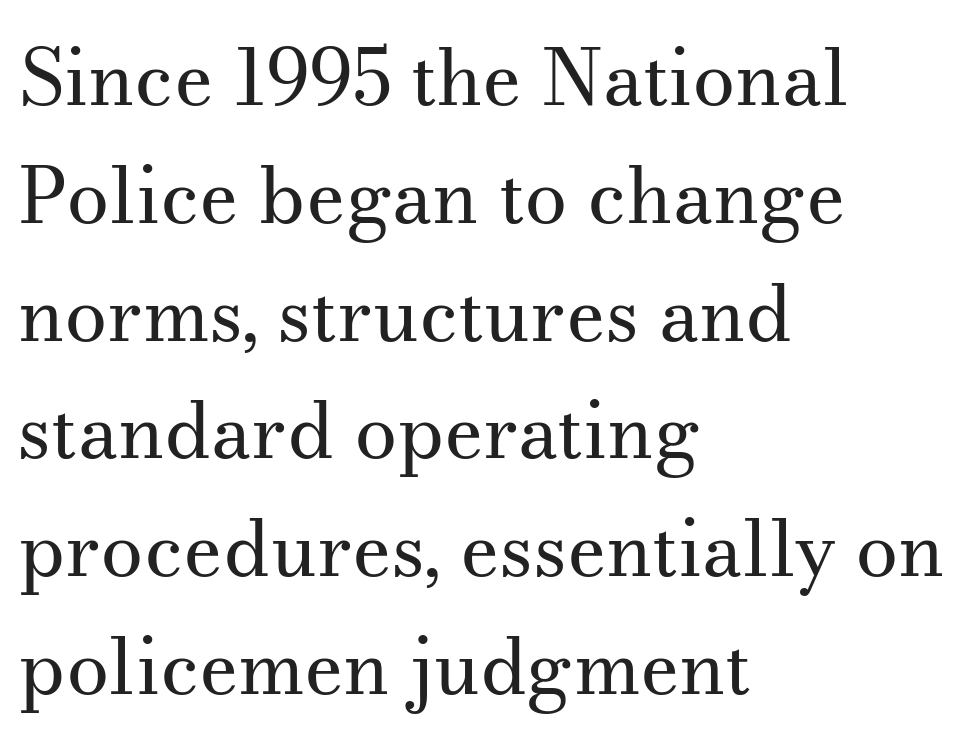
{"serif": "yes", "italic": "no", "bold": "no", "weight": "regular", "width": "normal", "stroke_contrast": "medium", "x_height": "small", "monospaced": "no", "underline": "no", "align": "left", "line_spacing": "normal", "line_spacing_ratio": 1.53, "letter_spacing": "normal", "letter_spacing_em": 0.0, "glyph_px": 77}
